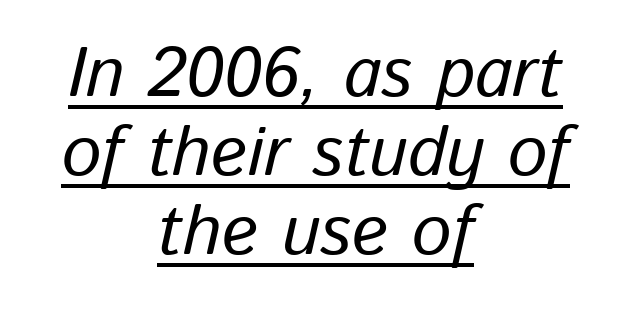
Q: Is the text italic (slanted)? A: Yes, it leans right by about 13 degrees.
Q: Is the text underlined? A: Yes.
Q: How is the paragraph aligned? A: Centered.
Q: Is the spacing between letters normal or unusually wide? A: Normal.
Q: Is the spacing between lines tight, normal or loose? A: Tight.
Q: Width (condensed, normal, or wide)? A: Normal.
Q: Stroke contrast? A: Low.
Q: x-height? A: Medium.
Q: Monospaced? A: No.
